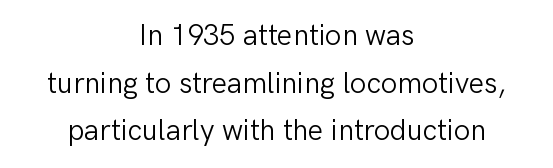
{"serif": "no", "italic": "no", "bold": "no", "weight": "light", "width": "normal", "stroke_contrast": "low", "x_height": "medium", "monospaced": "no", "underline": "no", "align": "center", "line_spacing": "normal", "line_spacing_ratio": 1.64, "letter_spacing": "normal", "letter_spacing_em": 0.0, "glyph_px": 29}
